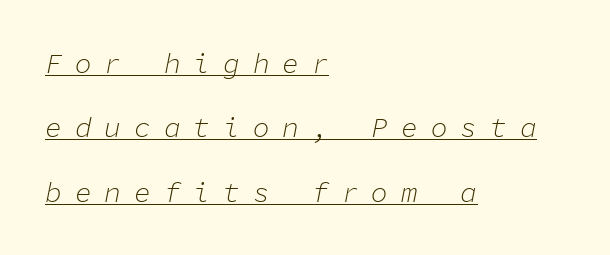
Whoever set this chose breathing room over compactness in the vertical rhythm. The whole block is typeset with a tilt. The letters march in equal steps, a hallmark of fixed-pitch type. Visually the block forms a straight wall on the left and a jagged coastline on the right. Unbolded letterforms with no extra heft.
